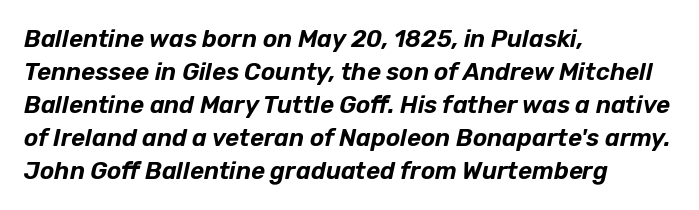
{"italic": "yes", "lean": "right", "slant_degrees": 12, "underline": "no", "align": "left", "line_spacing": "normal", "line_spacing_ratio": 1.38, "letter_spacing": "normal", "letter_spacing_em": 0.0, "glyph_px": 24}
